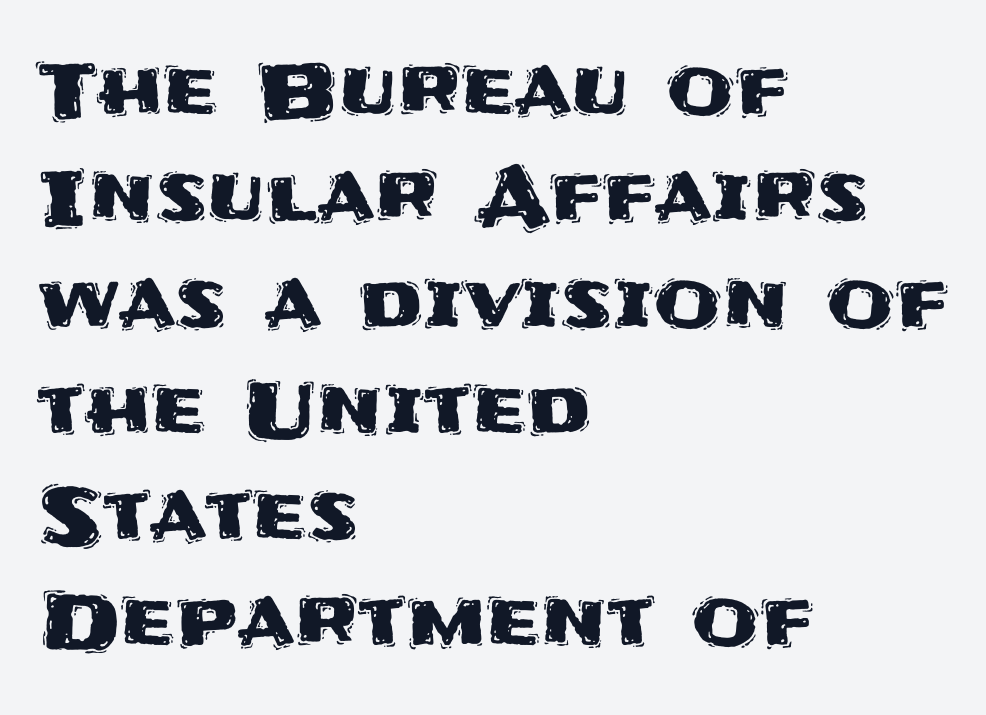
Q: Is the text italic (slanted)? A: No, it is upright.
Q: Is the typeface a serif or a sans-serif typeface? A: Sans-serif.
Q: Is the text underlined? A: No.
Q: How is the paragraph aligned? A: Left-aligned.
Q: Is the spacing between letters normal or unusually wide? A: Normal.
Q: Is the spacing between lines tight, normal or loose? A: Normal.
Q: Width (condensed, normal, or wide)? A: Normal.
Q: Stroke contrast? A: Medium.
Q: x-height? A: Large.
Q: Monospaced? A: No.
